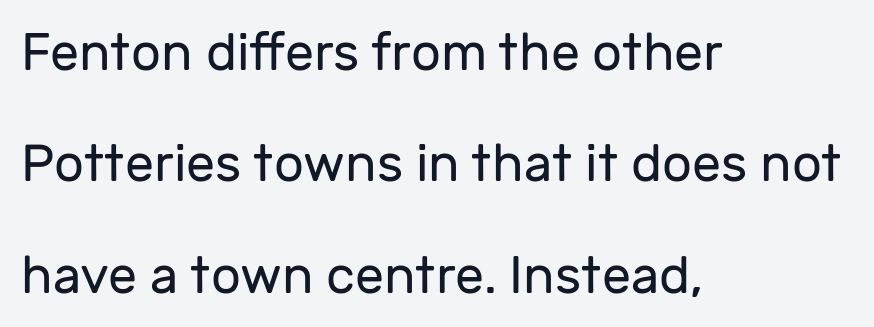
Reading down the column, the eye jumps a long way to each next line. Regarding serifs, this sample does without them. Any mark beneath the type? The region is blank. No chunkiness to these letters — they're not bold. This rendering leaves character spacing at its baseline value. Left-aligned paragraph, ragged on the right.
